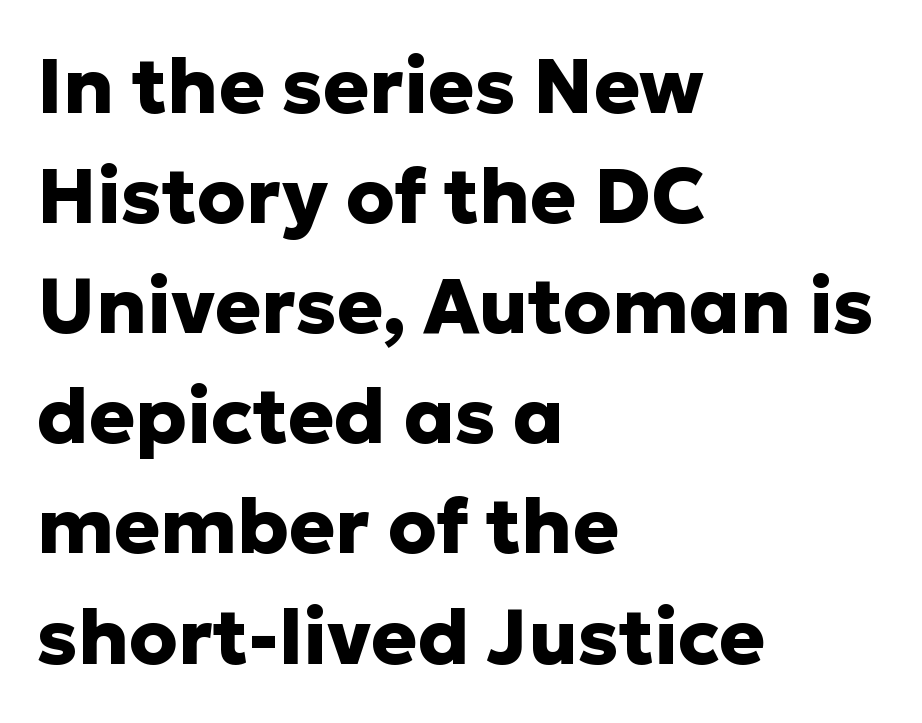
The face used here is rendered with its standard letterfit. Does the lettering tilt? It doesn't — this is upright. Compared with a centered layout, this one pins lines to the left instead. This rendering employs a face without finishing strokes, i.e., a sans-serif. The letters are bold, with thick, heavy strokes.
